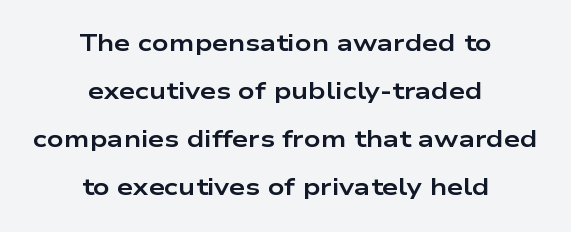
{"italic": "no", "bold": "yes", "underline": "no", "align": "center", "line_spacing": "loose", "line_spacing_ratio": 2.09, "letter_spacing": "normal", "letter_spacing_em": 0.0, "glyph_px": 23}
